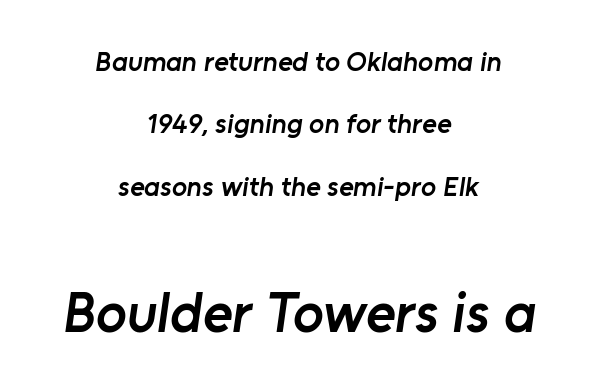
Q: Is the text bold? A: Semi-bold.
Q: Is the typeface a serif or a sans-serif typeface? A: Sans-serif.
Q: Is the text underlined? A: No.
Q: How is the paragraph aligned? A: Centered.
Q: Is the spacing between letters normal or unusually wide? A: Normal.
Q: Is the spacing between lines tight, normal or loose? A: Loose.
Q: Which block of text is set in a larger size, the first (top) or the second (bottom)? A: The second (bottom) one.
Q: Width (condensed, normal, or wide)? A: Normal.
Q: Stroke contrast? A: Low.
Q: x-height? A: Medium.
Q: Monospaced? A: No.
